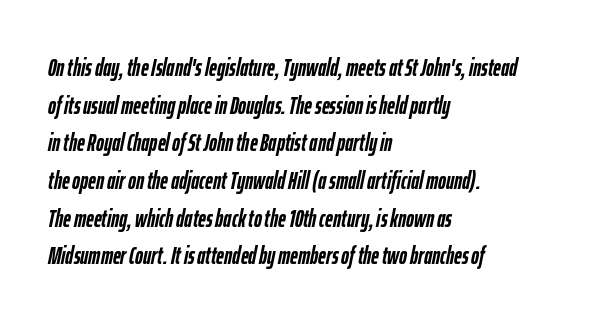
You'd pick this weight for a headline — it's a proper bold. Type without underlining. Horizontal alignment here is leftward, the default for most running prose. The face used here is rendered with its standard letterfit. The space between consecutive lines is moderate.
